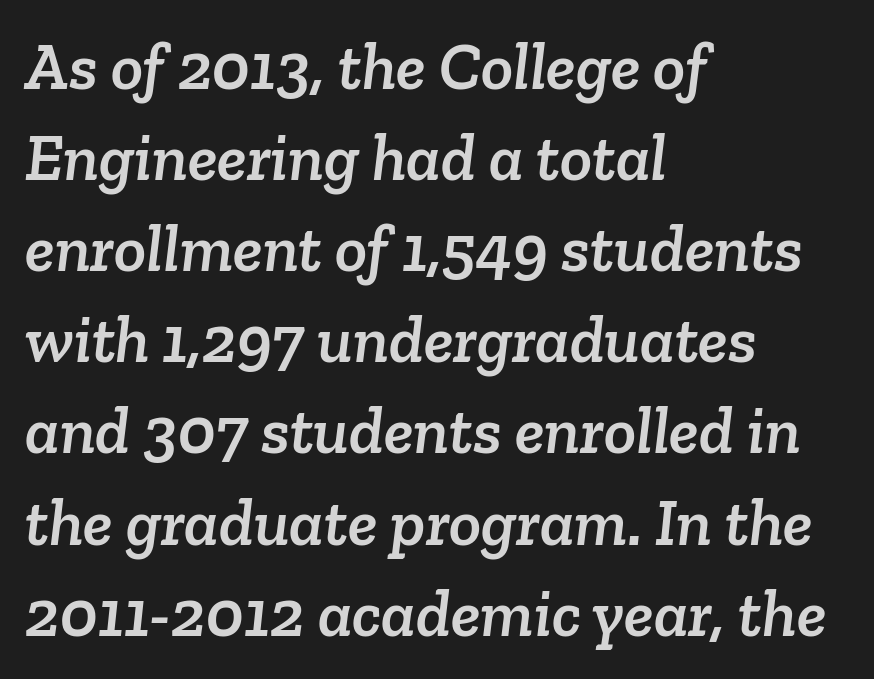
A bare baseline throughout the passage. This sample has the flowing, uneven cadence of proportional lettering. The passage shown is typeset with a serif family. Left-aligned paragraph, ragged on the right. In terms of letterspacing, this is plain default setting. The designer left line spacing at the default.
